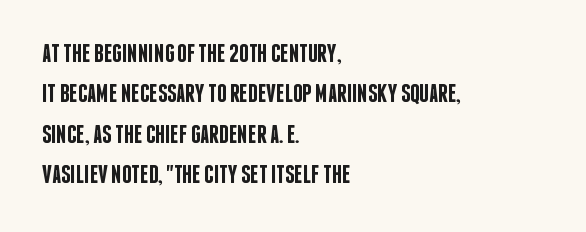
{"italic": "no", "bold": "semi", "underline": "no", "align": "left", "line_spacing": "normal", "line_spacing_ratio": 1.55, "letter_spacing": "normal", "letter_spacing_em": 0.0, "glyph_px": 26}
